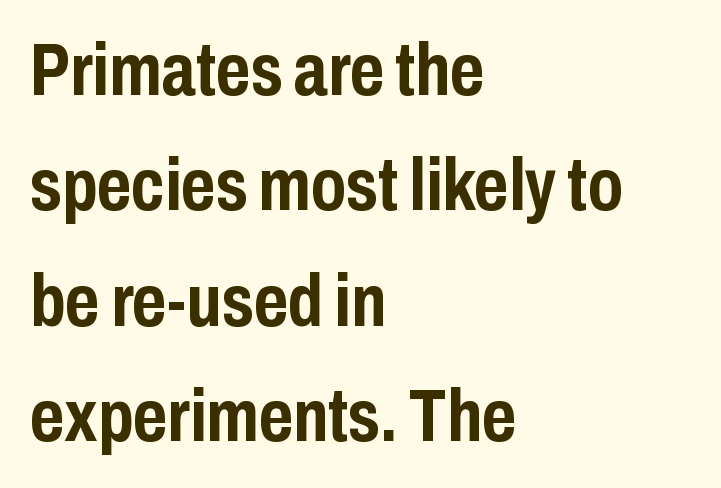
The image shows 74 px semibold, condensed sans-serif type, upright; set left-aligned, normal line spacing (1.56x), normal letter spacing, not underlined; low stroke contrast and a medium x-height.
